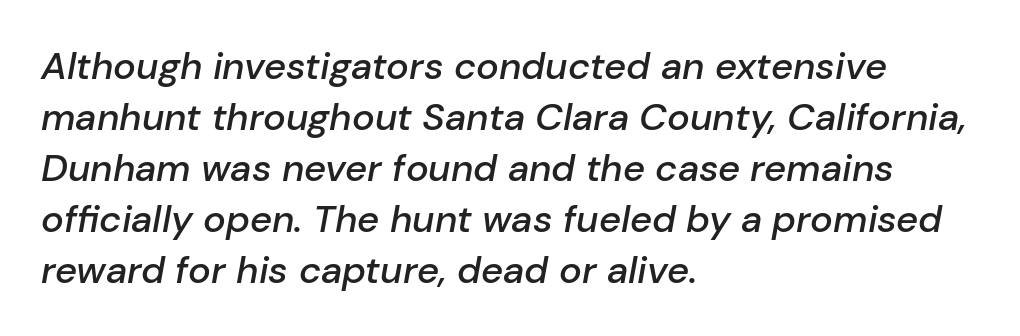
Q: Is the text bold? A: Semi-bold.
Q: Is the text italic (slanted)? A: Yes, it leans right by about 10 degrees.
Q: Is the text underlined? A: No.
Q: How is the paragraph aligned? A: Left-aligned.
Q: Is the spacing between letters normal or unusually wide? A: Normal.
Q: Is the spacing between lines tight, normal or loose? A: Normal.
Q: Width (condensed, normal, or wide)? A: Normal.
Q: Stroke contrast? A: Low.
Q: x-height? A: Medium.
Q: Monospaced? A: No.
